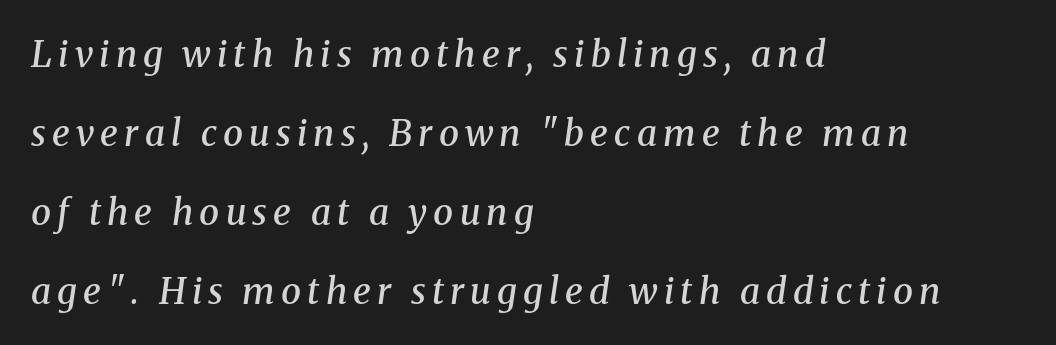
Rows of type keep a wide berth in the vertical direction. The area under the type is left untouched. Looks like regular typesetting: each glyph gets only the width it needs. Does the weight exceed regular? Yes, but only to semibold. The text carries the slant typical of an italic or oblique font. Font category for this specimen: serif.
